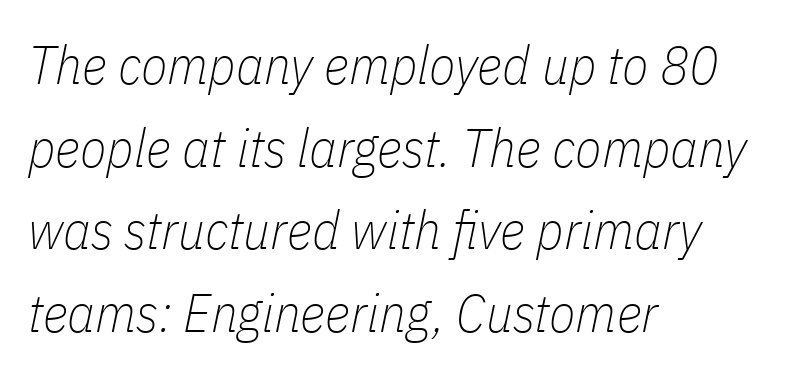
{"italic": "yes", "lean": "right", "slant_degrees": 11, "bold": "no", "weight": "thin", "width": "condensed", "stroke_contrast": "low", "x_height": "medium", "monospaced": "no", "underline": "no", "align": "left", "line_spacing": "normal", "line_spacing_ratio": 1.53, "letter_spacing": "normal", "letter_spacing_em": 0.0, "glyph_px": 54}
